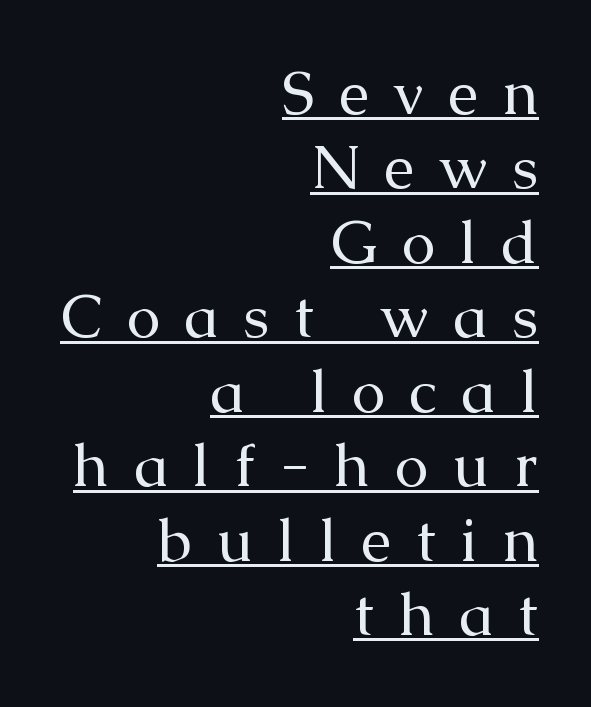
Q: Is the text bold? A: No.
Q: Is the text italic (slanted)? A: No, it is upright.
Q: Is the typeface a serif or a sans-serif typeface? A: Serif.
Q: Is the text underlined? A: Yes.
Q: How is the paragraph aligned? A: Right-aligned.
Q: Is the spacing between letters normal or unusually wide? A: Unusually wide.
Q: Width (condensed, normal, or wide)? A: Normal.
Q: Stroke contrast? A: Medium.
Q: x-height? A: Medium.
Q: Monospaced? A: No.
